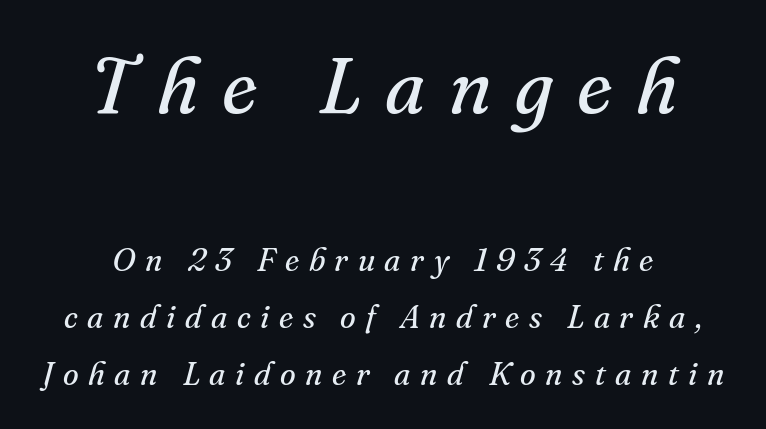
{"serif": "yes", "italic": "yes", "lean": "right", "slant_degrees": 16, "bold": "no", "weight": "regular", "width": "normal", "stroke_contrast": "medium", "x_height": "small", "monospaced": "no", "underline": "no", "align": "center", "line_spacing_ratio": 1.78, "letter_spacing": "wide", "letter_spacing_em": 0.3, "larger_block": "first", "size_ratio": 2.47, "glyph_px": 79}
